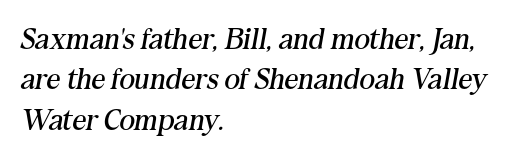
Q: Is the text bold? A: No.
Q: Is the text italic (slanted)? A: Yes, it leans right by about 10 degrees.
Q: Is the typeface a serif or a sans-serif typeface? A: Serif.
Q: Is the text underlined? A: No.
Q: How is the paragraph aligned? A: Left-aligned.
Q: Is the spacing between letters normal or unusually wide? A: Normal.
Q: Is the spacing between lines tight, normal or loose? A: Normal.
Q: Width (condensed, normal, or wide)? A: Normal.
Q: Stroke contrast? A: Medium.
Q: x-height? A: Medium.
Q: Monospaced? A: No.
